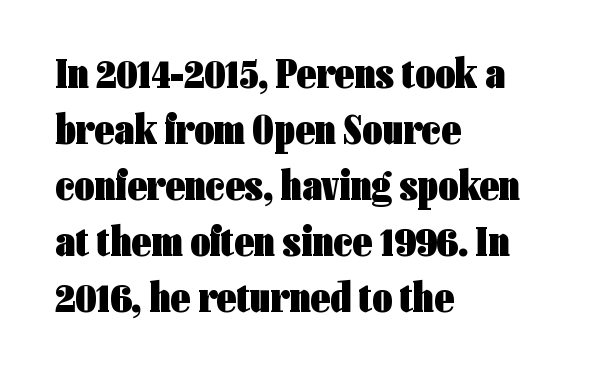
The image shows 43 px heavy, condensed sans-serif type, upright; set left-aligned, normal line spacing (1.3x), normal letter spacing, not underlined; low stroke contrast and a medium x-height.
